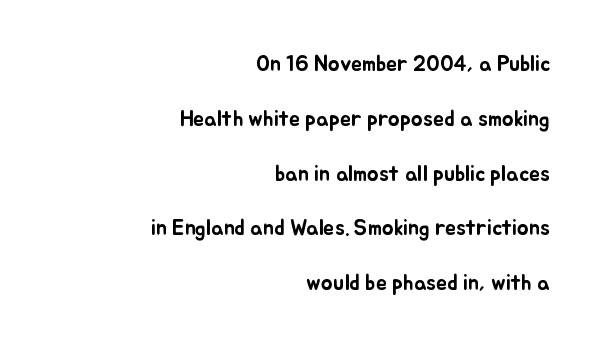
Bare-footed words on every line. Teacher's note: observe the even right margin — that is flush-right alignment. Nothing unusual about the tracking: characters are spaced as the font intends. Tall strokes in this sample are plumb rather than angled. Notice the wide empty band between every row — that's loose leading.
